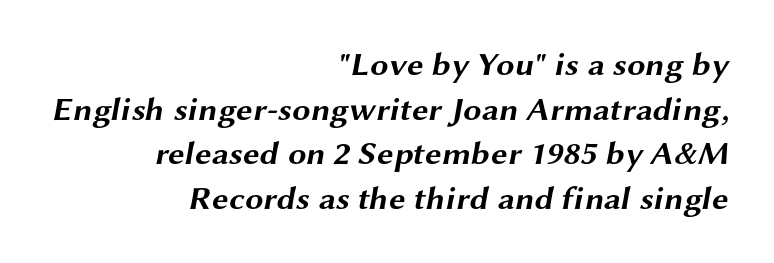
{"serif": "no", "bold": "yes", "weight": "bold", "width": "wide", "stroke_contrast": "medium", "x_height": "medium", "monospaced": "no", "underline": "no", "align": "right", "line_spacing": "normal", "line_spacing_ratio": 1.35, "letter_spacing": "normal", "letter_spacing_em": 0.0, "glyph_px": 33}
